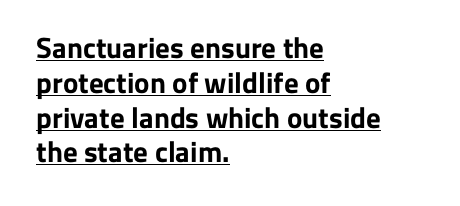
Q: Is the text bold? A: Yes.
Q: Is the text italic (slanted)? A: No, it is upright.
Q: Is the typeface a serif or a sans-serif typeface? A: Sans-serif.
Q: Is the text underlined? A: Yes.
Q: How is the paragraph aligned? A: Left-aligned.
Q: Is the spacing between letters normal or unusually wide? A: Normal.
Q: Width (condensed, normal, or wide)? A: Normal.
Q: Stroke contrast? A: Low.
Q: x-height? A: Medium.
Q: Monospaced? A: No.
